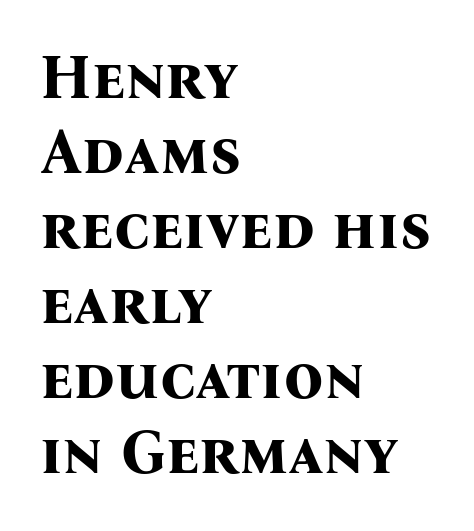
{"serif": "yes", "italic": "no", "bold": "yes", "weight": "bold", "width": "normal", "stroke_contrast": "medium", "x_height": "medium", "monospaced": "no", "underline": "no", "align": "left", "line_spacing_ratio": 1.21, "letter_spacing": "normal", "letter_spacing_em": 0.0, "glyph_px": 62}
